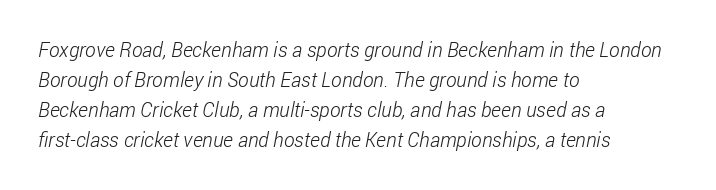
The image shows 20 px text type; set left-aligned, normal line spacing (1.5x), normal letter spacing, not underlined.
